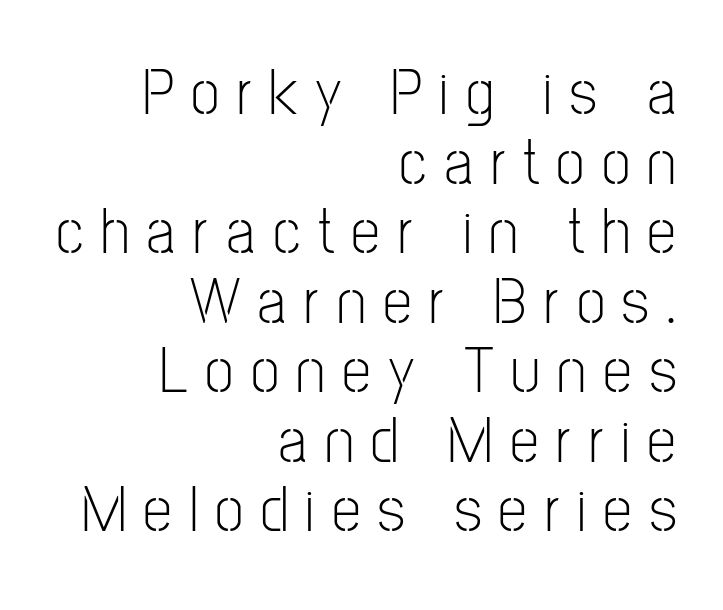
The image shows 65 px light, condensed sans-serif type, upright; set right-aligned, tight line spacing (1.07x), unusually wide letter spacing (+0.27 em), not underlined; low stroke contrast and a medium x-height.
